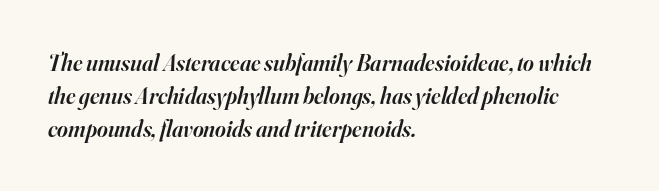
The image shows 23 px text type, italic (leaning right); set left-aligned, normal line spacing (1.43x), normal letter spacing, not underlined.
